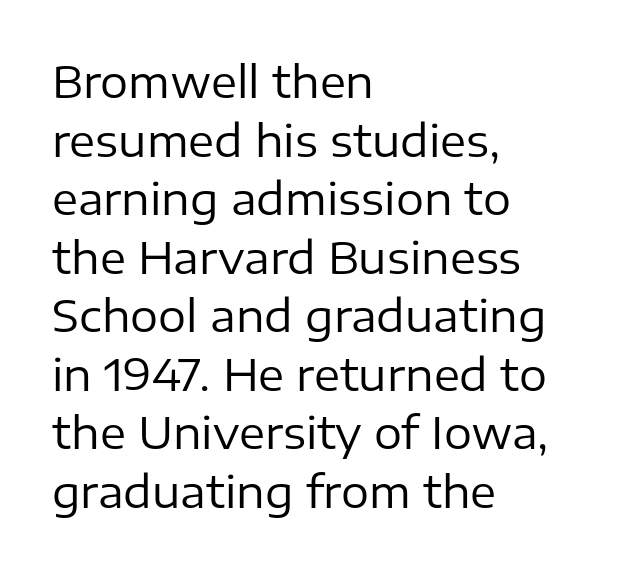
{"serif": "no", "italic": "no", "bold": "no", "weight": "regular", "width": "normal", "stroke_contrast": "low", "x_height": "medium", "monospaced": "no", "underline": "no", "align": "left", "line_spacing": "normal", "line_spacing_ratio": 1.33, "letter_spacing": "normal", "letter_spacing_em": 0.0, "glyph_px": 44}
